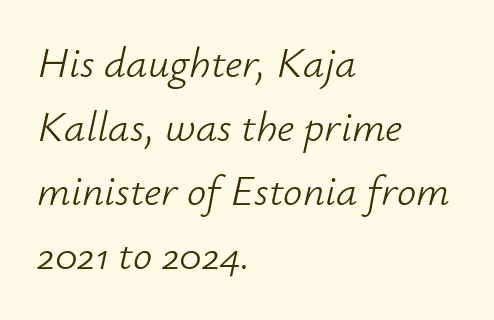
{"italic": "yes", "lean": "right", "slant_degrees": 12, "bold": "no", "weight": "light", "width": "normal", "stroke_contrast": "low", "x_height": "small", "monospaced": "no", "underline": "no", "align": "left", "line_spacing": "normal", "line_spacing_ratio": 1.49, "letter_spacing": "normal", "letter_spacing_em": 0.0, "glyph_px": 43}
